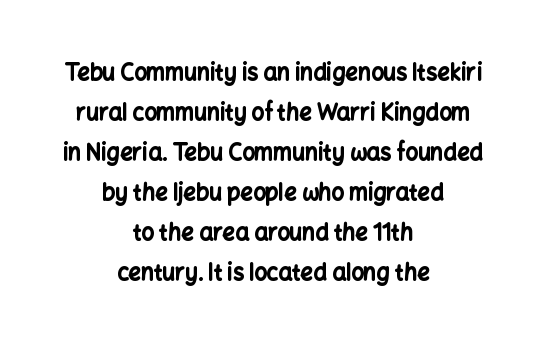
How heavy is the stroke? Heavy — this is a bold. Students, note that the glyphs here touch the page at normal intervals. The letters stand straight up with perfectly vertical stems. Descenders are the only things crossing below the line.
